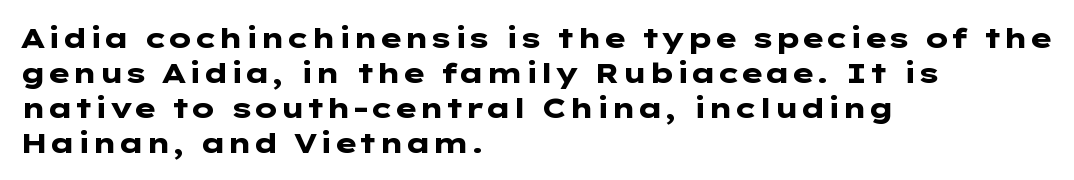
The image shows 28 px heavy, wide sans-serif type, upright; set left-aligned, normal line spacing (1.25x), normal letter spacing, not underlined; low stroke contrast and a medium x-height.
